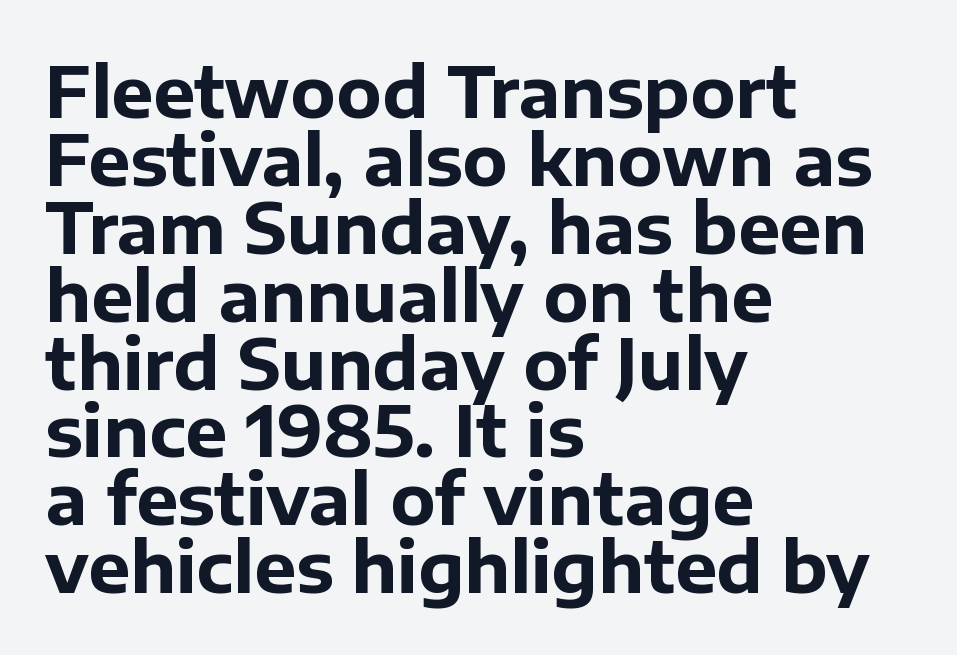
The image shows 70 px bold sans-serif type, upright; set left-aligned, tight line spacing (0.97x), normal letter spacing, not underlined; low stroke contrast and a medium x-height.
